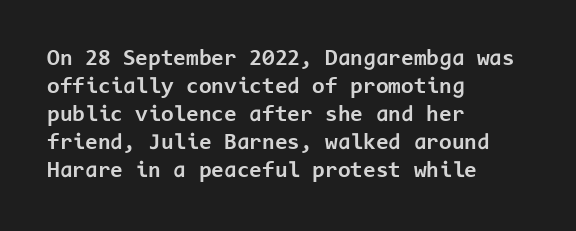
Look at the stroke-to-counter ratio: heavy, a bold. Ordinary non-slanted type is in use. The baseline area is clear. The setting favours the left margin, as ordinary paragraphs usually do. Look at the tracking — it's just the regular setting, nothing added.
